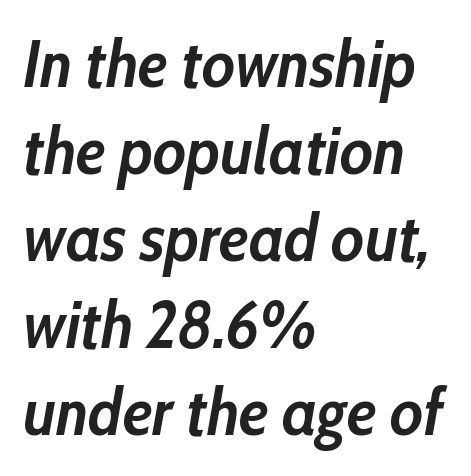
Quick note: underline off. Regarding leading, the lines here are spaced in the standard way. Spacing verdict: proportional, widths tailored to each character. Tracking here is standard; glyphs follow each other at the usual distance. The compositor pushed each line to the left boundary. Stroke thickness is high; the sample reads as a true bold.
